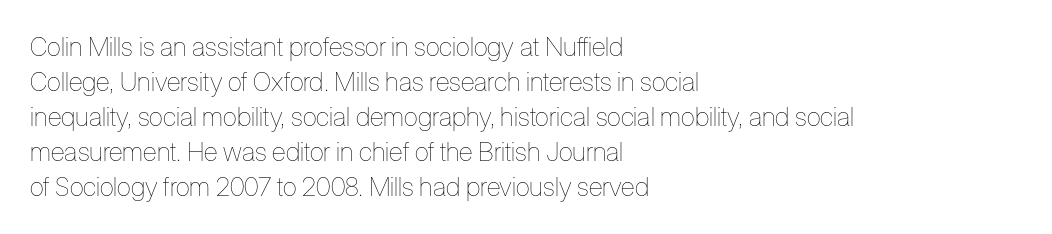
{"italic": "no", "bold": "no", "underline": "no", "align": "left", "line_spacing": "normal", "line_spacing_ratio": 1.35, "letter_spacing": "normal", "letter_spacing_em": 0.0, "glyph_px": 26}
